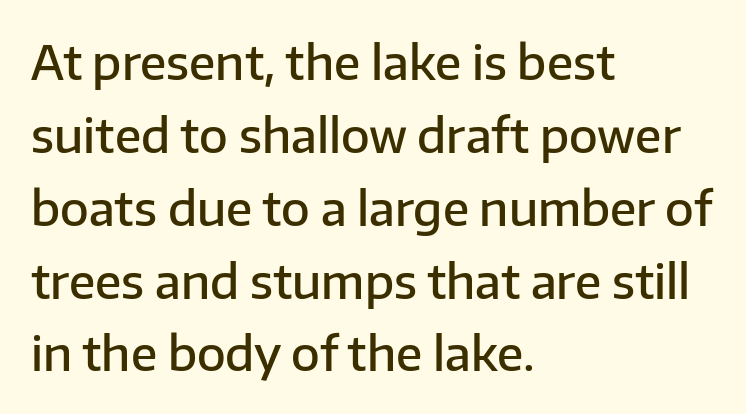
Glyph-to-glyph distance matches everyday printed text. The typesetting leans somewhat heavy: a semibold. A typesetter would call this proportional, since set widths differ per character. Casual observation: everything's shoved over to the left. Line spacing here is normal.
